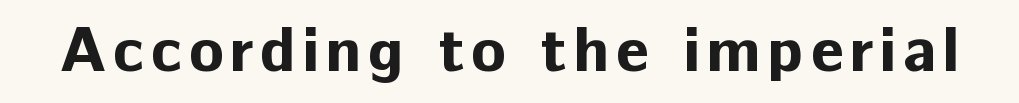
{"serif": "no", "italic": "no", "bold": "yes", "weight": "bold", "width": "normal", "stroke_contrast": "low", "x_height": "medium", "monospaced": "no", "underline": "no", "glyph_px": 64}
